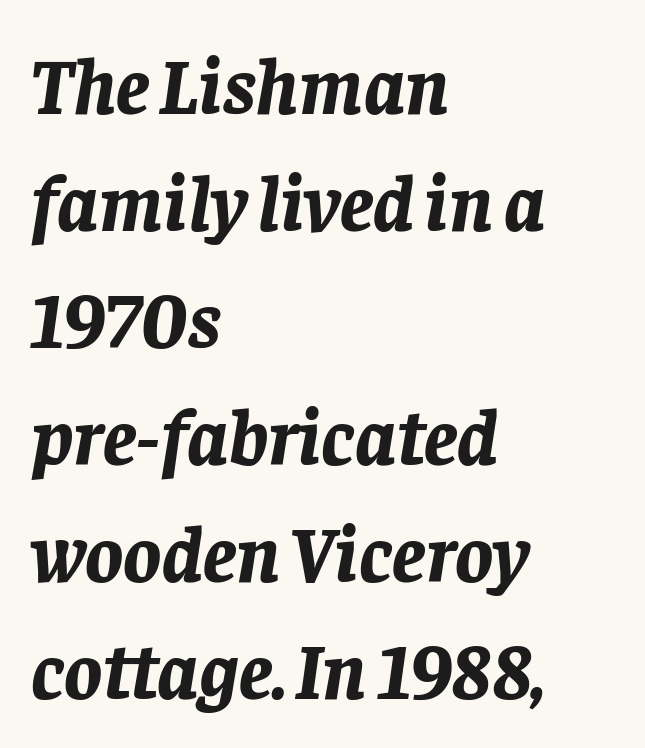
{"italic": "yes", "lean": "right", "slant_degrees": 8, "bold": "yes", "weight": "bold", "width": "normal", "stroke_contrast": "low", "x_height": "large", "monospaced": "no", "underline": "no", "align": "left", "line_spacing": "normal", "line_spacing_ratio": 1.48, "letter_spacing": "normal", "letter_spacing_em": 0.0, "glyph_px": 79}
